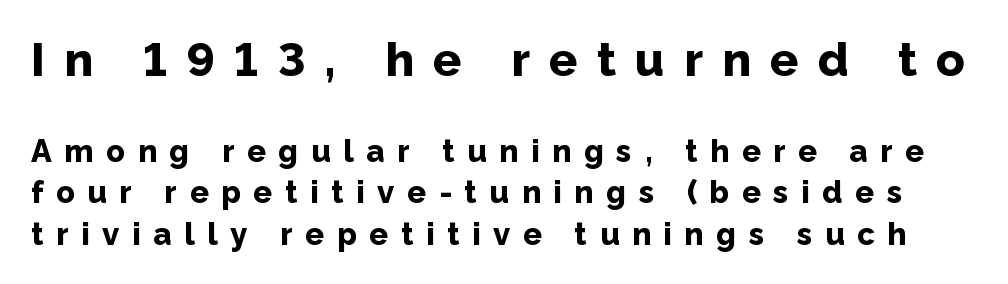
Q: Is the text bold? A: Yes.
Q: Is the text italic (slanted)? A: No, it is upright.
Q: Is the typeface a serif or a sans-serif typeface? A: Sans-serif.
Q: Is the text underlined? A: No.
Q: Is the spacing between letters normal or unusually wide? A: Unusually wide.
Q: Is the spacing between lines tight, normal or loose? A: Normal.
Q: Which block of text is set in a larger size, the first (top) or the second (bottom)? A: The first (top) one.
Q: Width (condensed, normal, or wide)? A: Normal.
Q: Stroke contrast? A: Low.
Q: x-height? A: Medium.
Q: Monospaced? A: No.
